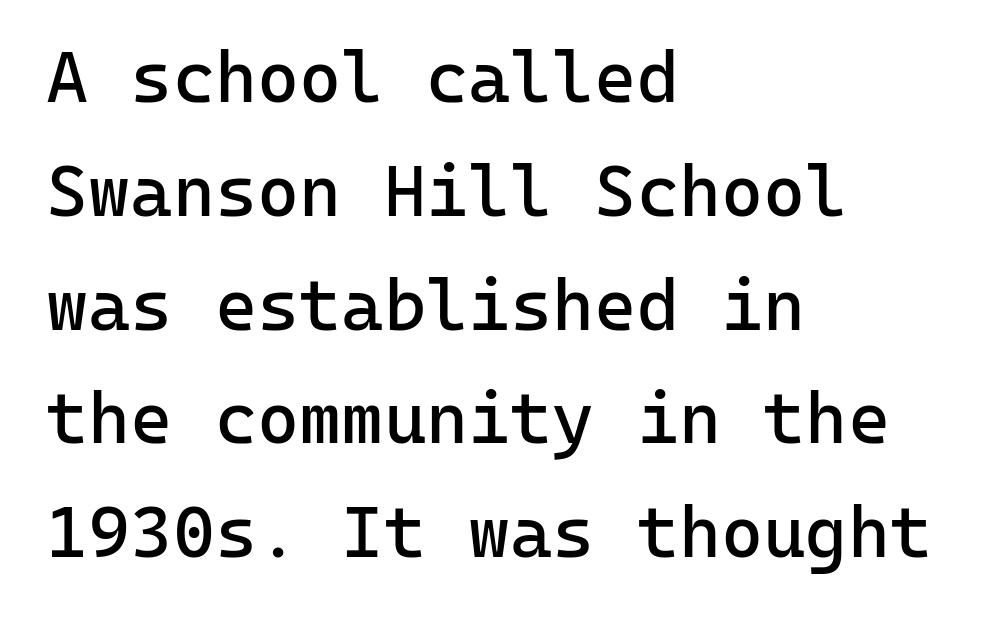
Line beginnings align vertically; line endings do not. The letters march in equal steps, a hallmark of fixed-pitch type. Characters follow at the spacing the type designer built in. The typography opts for an upright posture over an oblique one. No chunkiness to these letters — they're not bold. The foot of each line stays bare and open.
